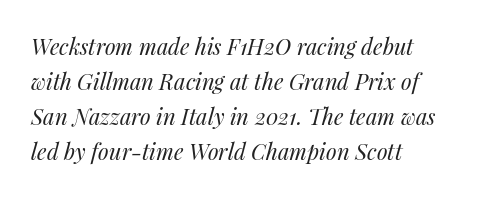
Q: Is the text bold? A: No.
Q: Is the text italic (slanted)? A: Yes, it leans right by about 14 degrees.
Q: Is the text underlined? A: No.
Q: How is the paragraph aligned? A: Left-aligned.
Q: Is the spacing between letters normal or unusually wide? A: Normal.
Q: Is the spacing between lines tight, normal or loose? A: Normal.
